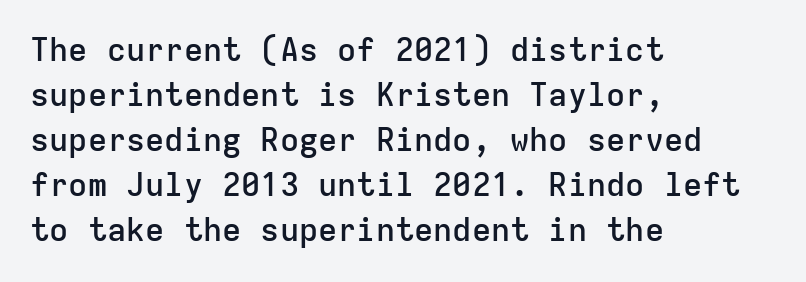
The image shows 32 px semibold sans-serif type, upright, monospaced; set left-aligned, normal line spacing (1.41x), normal letter spacing, not underlined; low stroke contrast and a medium x-height.
